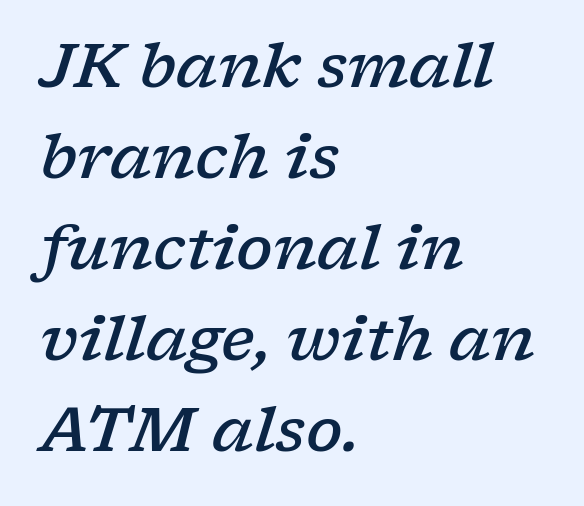
{"serif": "yes", "italic": "yes", "lean": "right", "slant_degrees": 17, "bold": "semi", "weight": "semibold", "width": "wide", "stroke_contrast": "low", "x_height": "medium", "monospaced": "no", "underline": "no", "align": "left", "line_spacing": "normal", "line_spacing_ratio": 1.49, "letter_spacing": "normal", "letter_spacing_em": 0.0, "glyph_px": 61}
